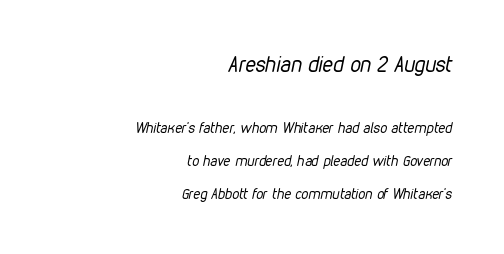
The image shows 21 px text type, italic (leaning right); set right-aligned, loose line spacing (2.37x), normal letter spacing, not underlined; the first (top) block is 1.5x larger.
